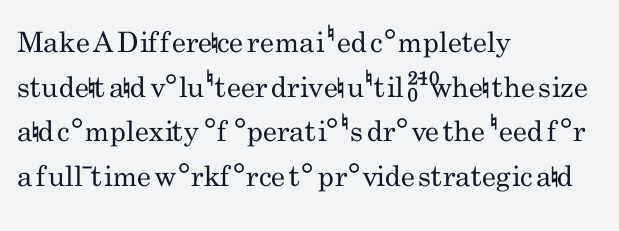
The image shows 28 px regular-weight, condensed sans-serif type, upright; set left-aligned, normal line spacing (1.59x), normal letter spacing, not underlined; low stroke contrast and a small x-height.
